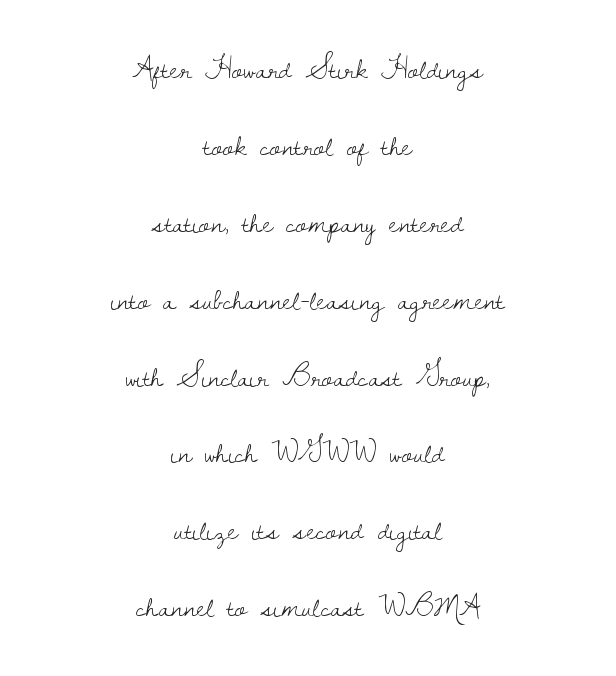
The image shows 31 px light serif type; set centered, loose line spacing (2.48x), normal letter spacing, not underlined; low stroke contrast and a small x-height.
